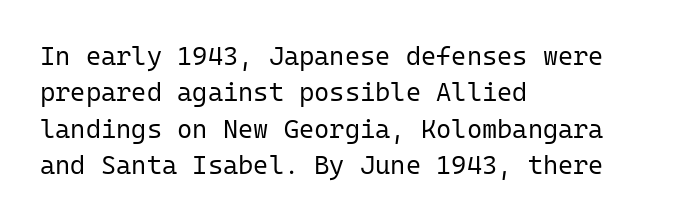
Q: Is the text bold? A: No.
Q: Is the text italic (slanted)? A: No, it is upright.
Q: Is the text underlined? A: No.
Q: How is the paragraph aligned? A: Left-aligned.
Q: Is the spacing between letters normal or unusually wide? A: Normal.
Q: Is the spacing between lines tight, normal or loose? A: Normal.
